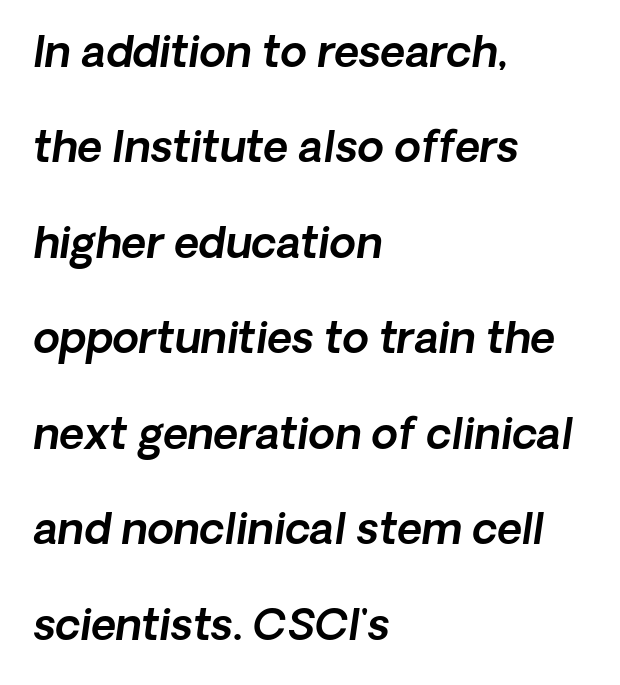
The letters sit at their default tracking, neither squeezed nor spread. Only glyphs here, with clear space below each row. Honestly, the rows look like they've been pulled way apart. The rendering anchors every line to the left-hand side. Grotesque or geometric, the face here clearly has no serifs. The rendering uses natural spacing where letterforms have individual widths.
